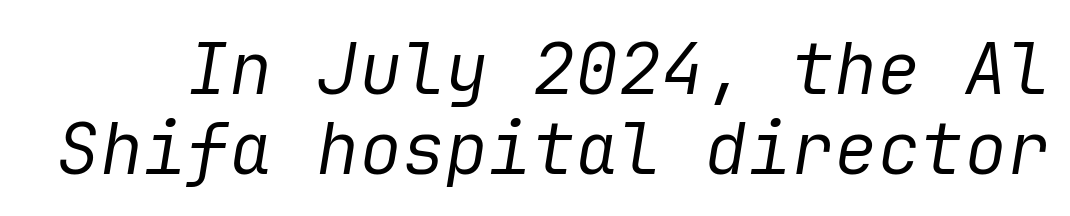
The image shows 72 px regular-weight type, italic (leaning right); set tight line spacing (1.11x), normal letter spacing, not underlined; low stroke contrast and a medium x-height.
